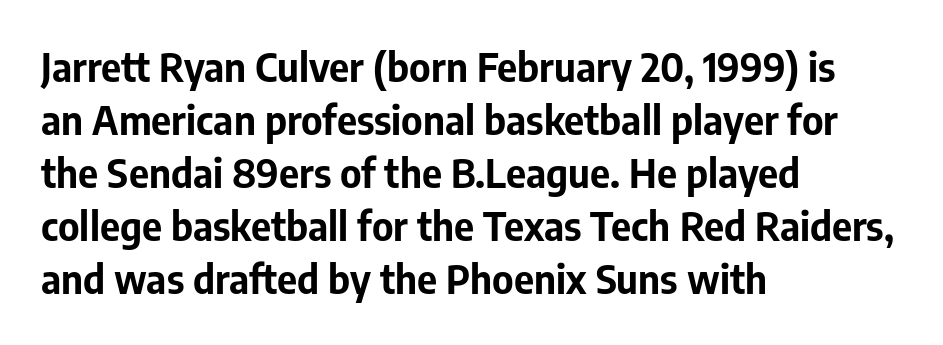
{"serif": "no", "italic": "no", "bold": "yes", "weight": "bold", "width": "normal", "stroke_contrast": "low", "x_height": "medium", "monospaced": "no", "underline": "no", "align": "left", "line_spacing": "normal", "line_spacing_ratio": 1.36, "letter_spacing": "normal", "letter_spacing_em": 0.0, "glyph_px": 39}
